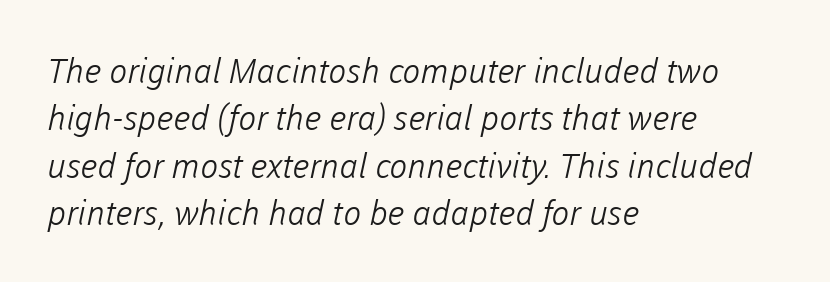
This sample is left-justified, so line endings fall wherever the words run out. What kind of face is this? One without serifs — a sans. The rendering uses natural spacing where letterforms have individual widths. Leading matches the norm, producing a regular column. The cut favours lightness, reaching ordinary text weight at its darkest. Standard letterfit; no display-style spreading of the glyphs.
